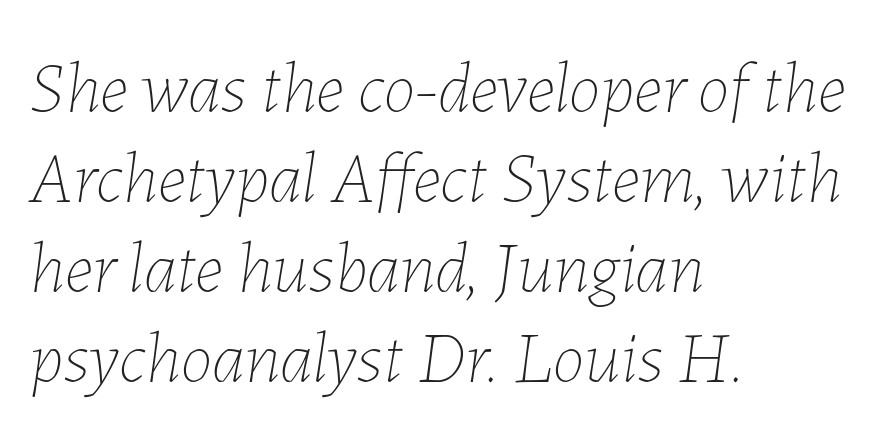
The image shows 72 px thin type, italic (leaning right); set left-aligned, normal line spacing (1.25x), normal letter spacing, not underlined; low stroke contrast and a medium x-height.
